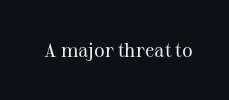
{"italic": "no", "bold": "no", "underline": "no", "letter_spacing": "normal", "letter_spacing_em": 0.0, "glyph_px": 20}
